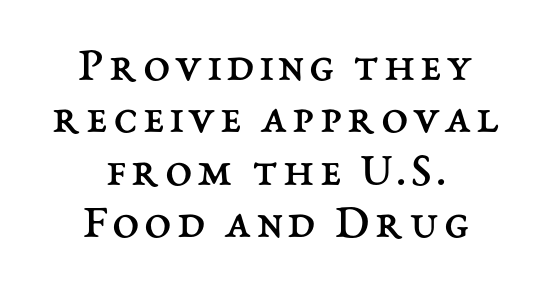
Reading down the column, the eye jumps only a short way to each next line. The typography opts for an upright posture over an oblique one. Descenders hang freely into open space. Each line is balanced around a shared central axis. Proportional: the letters do not fall into vertical columns.
